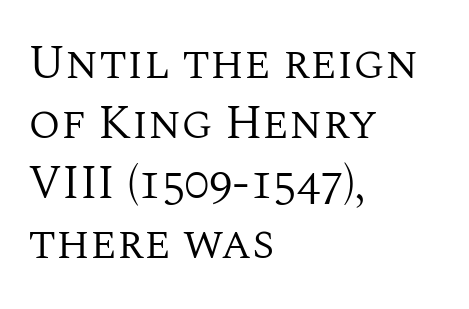
{"serif": "yes", "italic": "no", "bold": "no", "weight": "regular", "width": "normal", "stroke_contrast": "medium", "x_height": "large", "monospaced": "no", "underline": "no", "align": "left", "line_spacing": "normal", "line_spacing_ratio": 1.28, "letter_spacing": "normal", "letter_spacing_em": 0.0, "glyph_px": 47}
